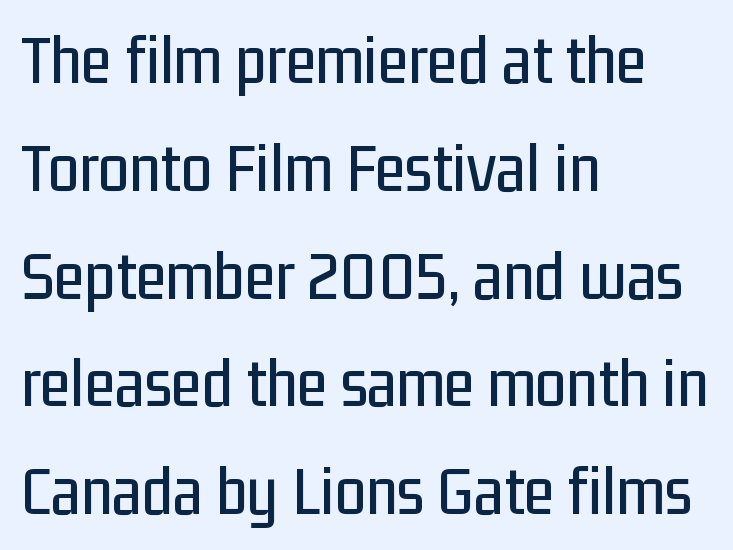
Q: Is the text italic (slanted)? A: No, it is upright.
Q: Is the typeface a serif or a sans-serif typeface? A: Sans-serif.
Q: Is the text underlined? A: No.
Q: How is the paragraph aligned? A: Left-aligned.
Q: Is the spacing between letters normal or unusually wide? A: Normal.
Q: Is the spacing between lines tight, normal or loose? A: Normal.
Q: Width (condensed, normal, or wide)? A: Condensed.
Q: Stroke contrast? A: Low.
Q: x-height? A: Medium.
Q: Monospaced? A: No.
